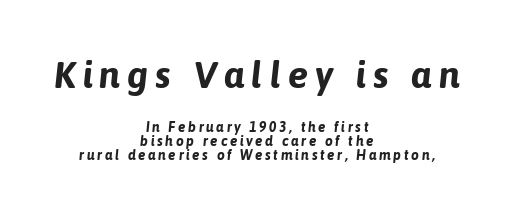
{"italic": "yes", "lean": "right", "slant_degrees": 6, "bold": "yes", "weight": "bold", "width": "normal", "stroke_contrast": "low", "x_height": "medium", "monospaced": "no", "underline": "no", "align": "center", "line_spacing": "tight", "line_spacing_ratio": 0.99, "larger_block": "first", "size_ratio": 2.71, "glyph_px": 38}
